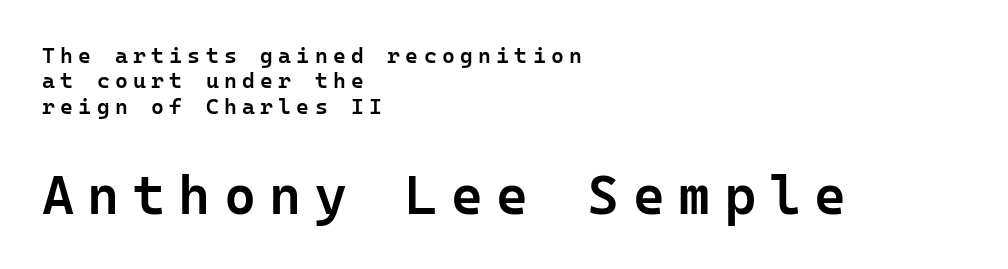
The image shows 55 px semibold sans-serif type, upright; set left-aligned, tight line spacing (1.15x), unusually wide letter spacing (+0.24 em), not underlined; the second (bottom) block is 2.5x larger; low stroke contrast and a medium x-height.
